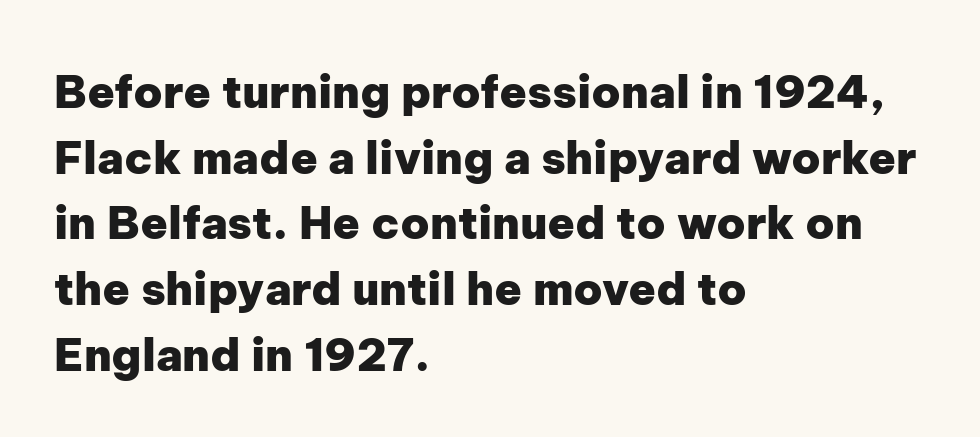
The image shows 45 px heavy sans-serif type, upright; set left-aligned, normal line spacing (1.46x), normal letter spacing, not underlined; low stroke contrast and a medium x-height.
